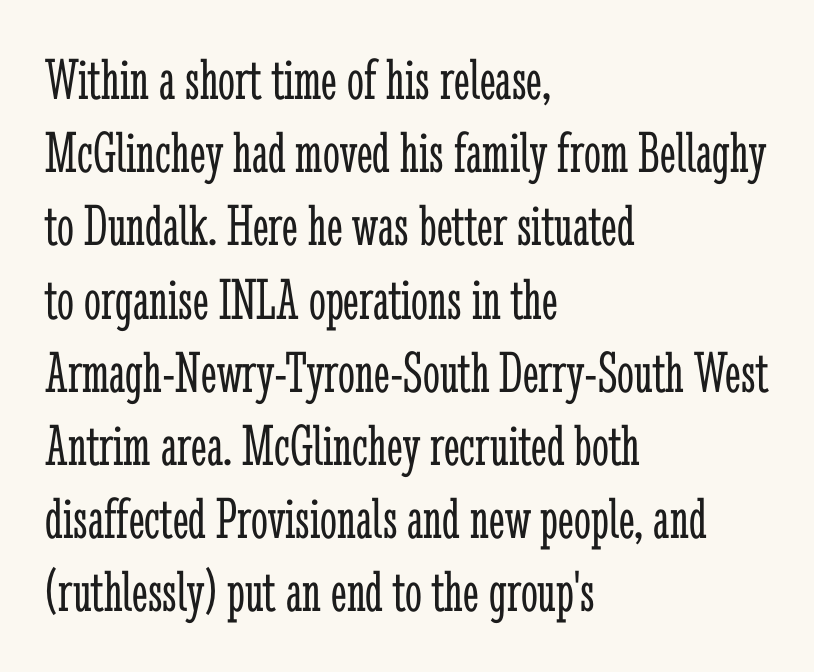
The image shows 60 px light, condensed serif type, upright; set left-aligned, line spacing 1.22x, normal letter spacing, not underlined; low stroke contrast and a medium x-height.
